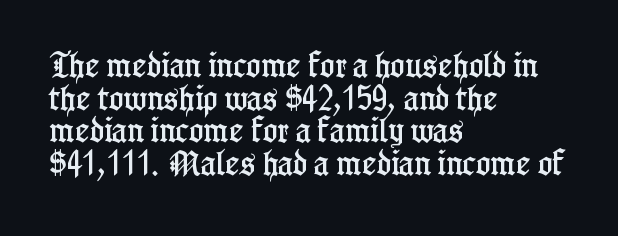
Q: Is the text italic (slanted)? A: No, it is upright.
Q: Is the text underlined? A: No.
Q: How is the paragraph aligned? A: Left-aligned.
Q: Is the spacing between letters normal or unusually wide? A: Normal.
